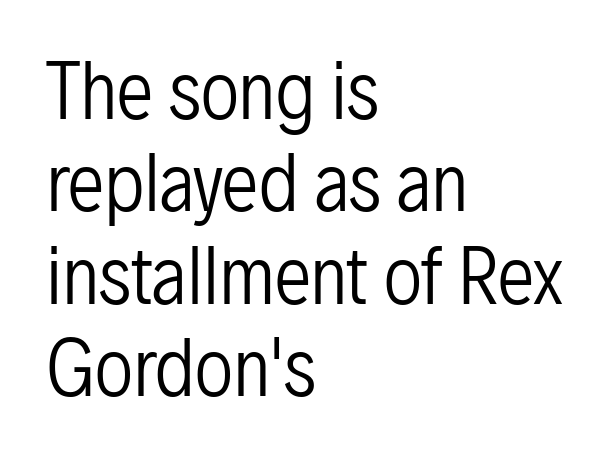
{"serif": "no", "italic": "no", "bold": "no", "weight": "regular", "width": "condensed", "stroke_contrast": "low", "x_height": "medium", "monospaced": "no", "underline": "no", "align": "left", "line_spacing": "normal", "line_spacing_ratio": 1.25, "letter_spacing": "normal", "letter_spacing_em": 0.0, "glyph_px": 74}
